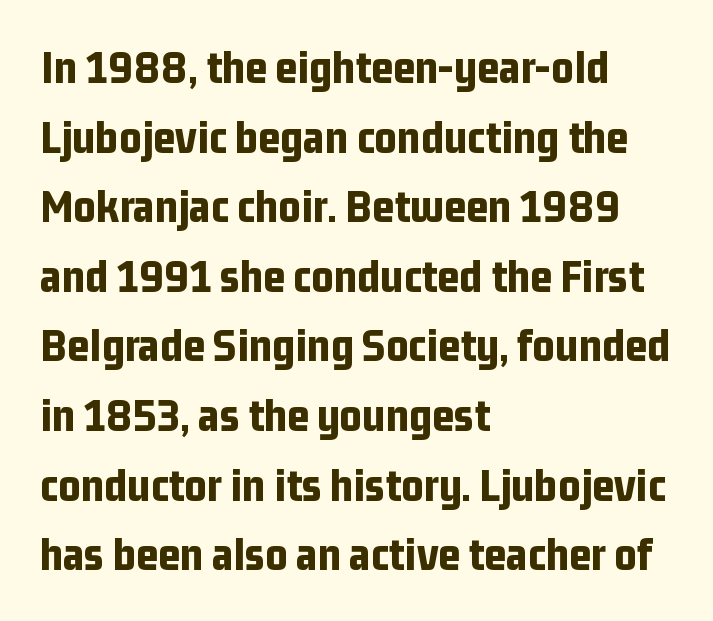
{"serif": "no", "italic": "no", "bold": "yes", "weight": "bold", "width": "condensed", "stroke_contrast": "low", "x_height": "medium", "monospaced": "no", "underline": "no", "align": "left", "line_spacing": "normal", "line_spacing_ratio": 1.45, "letter_spacing": "normal", "letter_spacing_em": 0.0, "glyph_px": 48}
